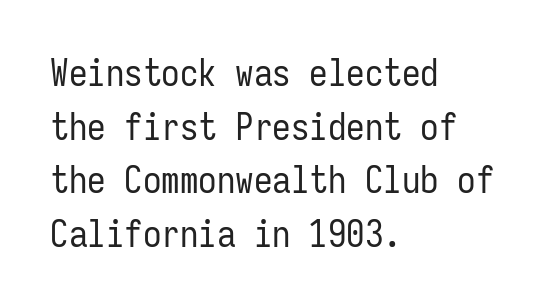
The image shows 37 px regular-weight, condensed sans-serif type, upright, monospaced; set left-aligned, normal line spacing (1.45x), normal letter spacing, not underlined; low stroke contrast and a medium x-height.
